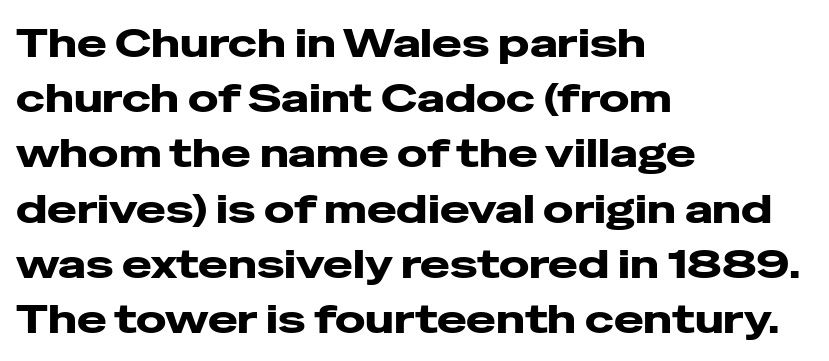
Q: Is the text bold? A: Yes.
Q: Is the text italic (slanted)? A: No, it is upright.
Q: Is the typeface a serif or a sans-serif typeface? A: Sans-serif.
Q: Is the text underlined? A: No.
Q: How is the paragraph aligned? A: Left-aligned.
Q: Is the spacing between letters normal or unusually wide? A: Normal.
Q: Is the spacing between lines tight, normal or loose? A: Normal.
Q: Width (condensed, normal, or wide)? A: Wide.
Q: Stroke contrast? A: Low.
Q: x-height? A: Medium.
Q: Monospaced? A: No.
